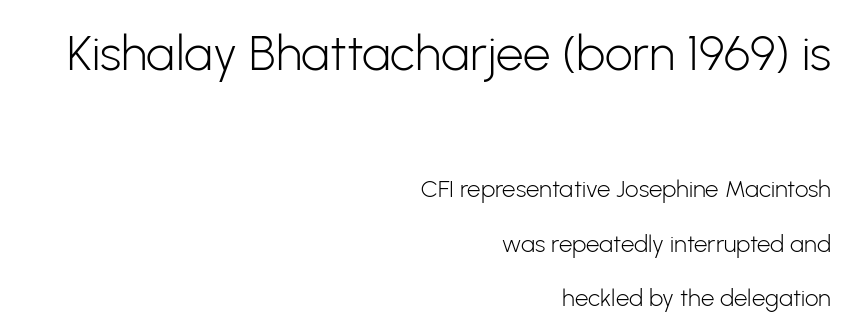
The glyphs in this specimen are sans serif. Scale decreases going downward across the two blocks. In terms of posture, this sample is upright. The compositor pushed each line to the right boundary. This sample trades compactness for vertical openness between lines.
